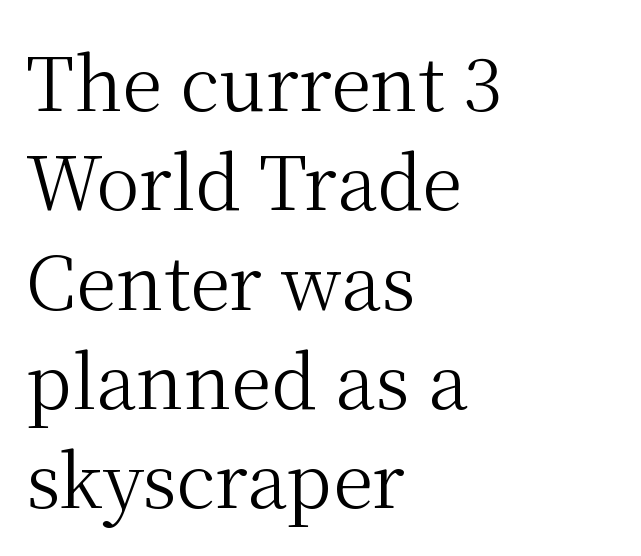
{"serif": "yes", "italic": "no", "bold": "no", "weight": "regular", "width": "normal", "stroke_contrast": "medium", "x_height": "medium", "monospaced": "no", "underline": "no", "align": "left", "line_spacing": "normal", "line_spacing_ratio": 1.36, "letter_spacing": "normal", "letter_spacing_em": 0.0, "glyph_px": 73}
